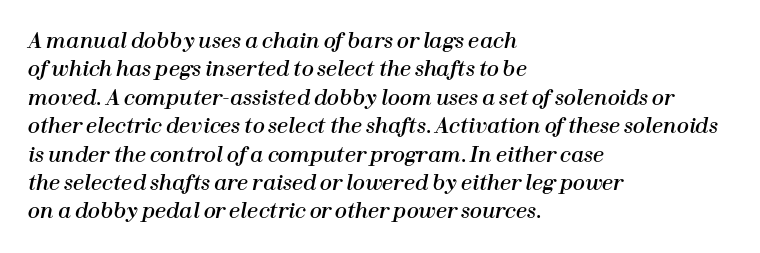
In terms of letterspacing, this is plain default setting. Reading down the column, the eye jumps a familiar distance to each next line. Clear beneath every line of the passage. Teacher's note: observe the even left margin — that is flush-left alignment. Slant detected: the letters are inclined.
